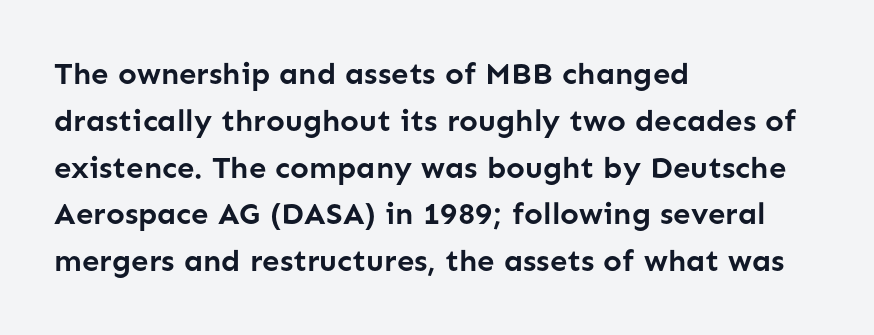
In terms of weight, the rendering is a true, heavy bold. A classic flush-left, rag-right setting is used for this passage. Proportional: the letters do not fall into vertical columns. What's the leading like? Ordinary, nothing unusual.
